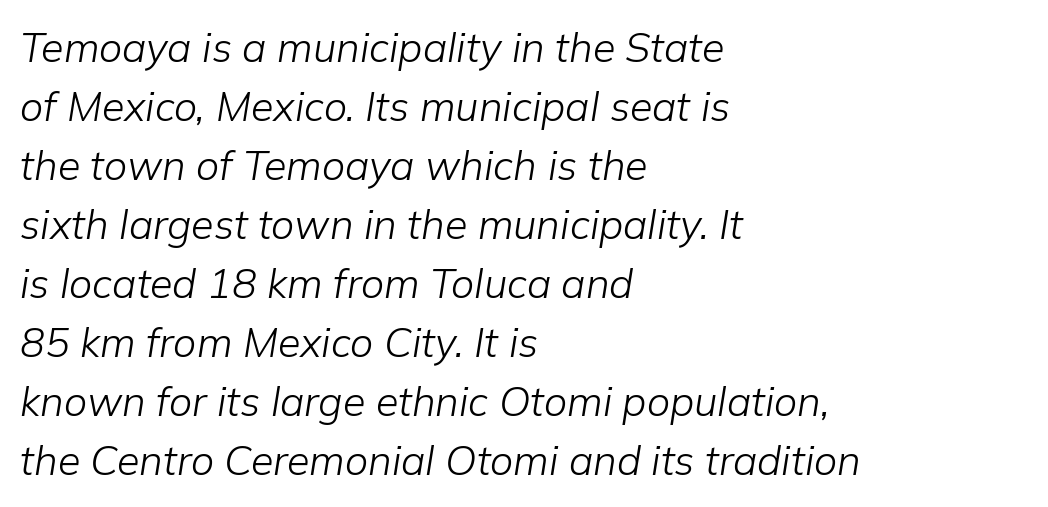
Q: Is the text bold? A: No.
Q: Is the text italic (slanted)? A: Yes, it leans right by about 9 degrees.
Q: Is the text underlined? A: No.
Q: How is the paragraph aligned? A: Left-aligned.
Q: Is the spacing between letters normal or unusually wide? A: Normal.
Q: Is the spacing between lines tight, normal or loose? A: Normal.
Q: Width (condensed, normal, or wide)? A: Normal.
Q: Stroke contrast? A: Low.
Q: x-height? A: Medium.
Q: Monospaced? A: No.
